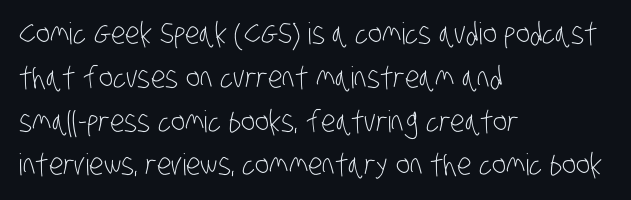
{"serif": "no", "bold": "no", "weight": "light", "width": "condensed", "stroke_contrast": "low", "x_height": "large", "monospaced": "no", "underline": "no", "align": "left", "line_spacing": "normal", "line_spacing_ratio": 1.46, "letter_spacing": "normal", "letter_spacing_em": 0.0, "glyph_px": 30}
